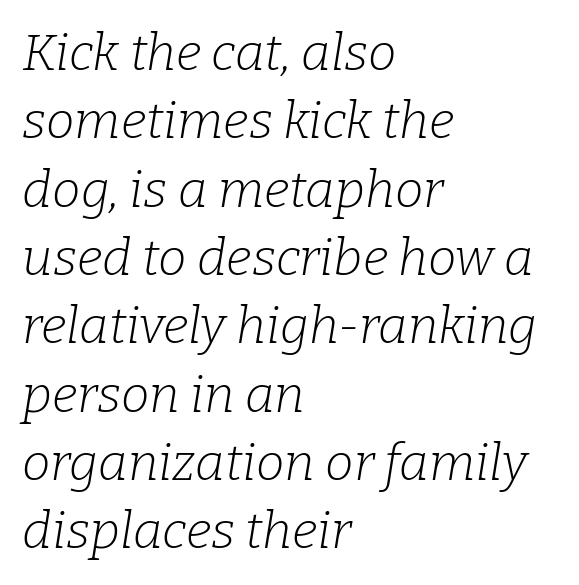
The image shows 51 px light serif type, italic (leaning right); set left-aligned, normal line spacing (1.34x), normal letter spacing, not underlined; low stroke contrast and a medium x-height.
